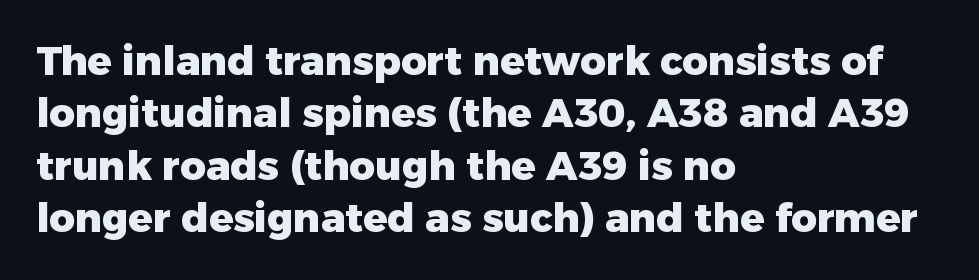
{"serif": "no", "italic": "no", "bold": "yes", "weight": "heavy", "width": "normal", "stroke_contrast": "low", "x_height": "medium", "monospaced": "no", "underline": "no", "align": "left", "line_spacing": "normal", "line_spacing_ratio": 1.31, "letter_spacing": "normal", "letter_spacing_em": 0.0, "glyph_px": 40}
